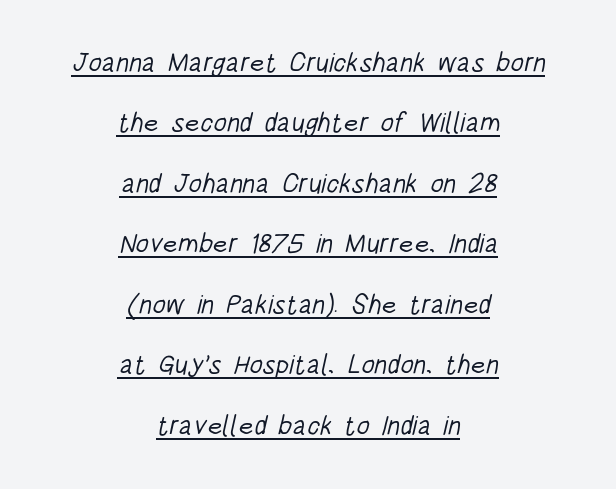
The image shows 27 px text type; set centered, loose line spacing (2.24x), normal letter spacing, underlined.
